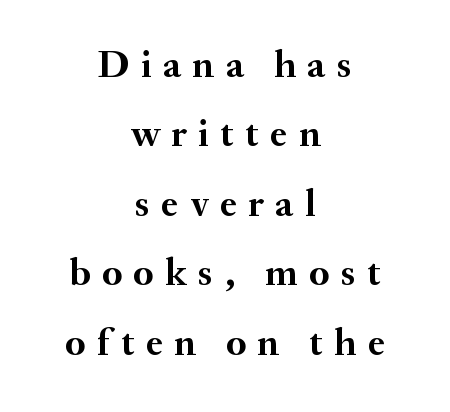
The image shows 39 px semibold serif type, upright; set centered, line spacing 1.78x, unusually wide letter spacing (+0.29 em), not underlined; medium stroke contrast and a small x-height.
